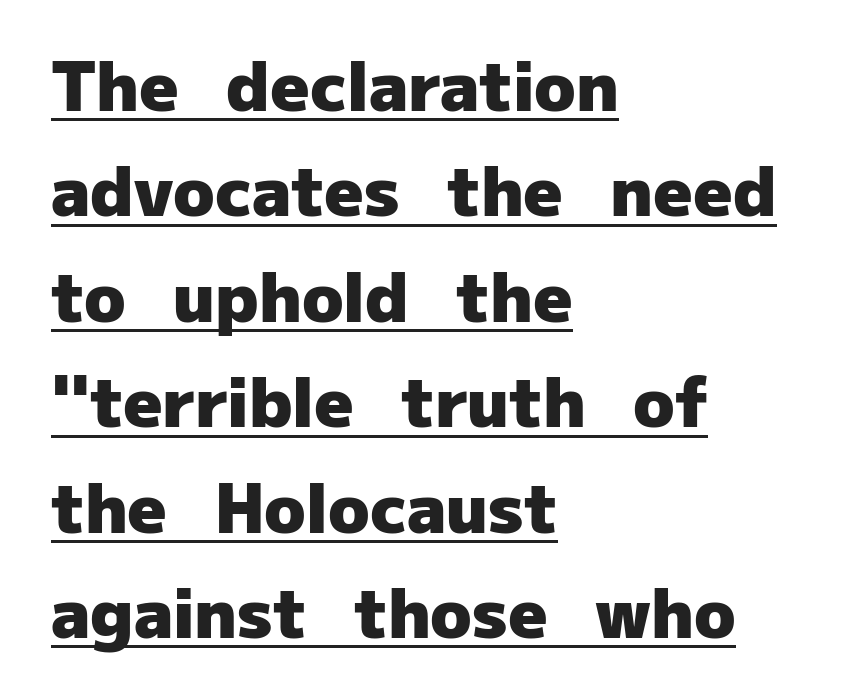
The words here are underlined. Does the lettering tilt? It doesn't — this is upright. Spacing between characters is what you'd get straight out of the box. The text was rendered using a sans face with plain stroke endings. These lines are set flush left with a ragged right edge. These lines are rendered in a variable-pitch font.
